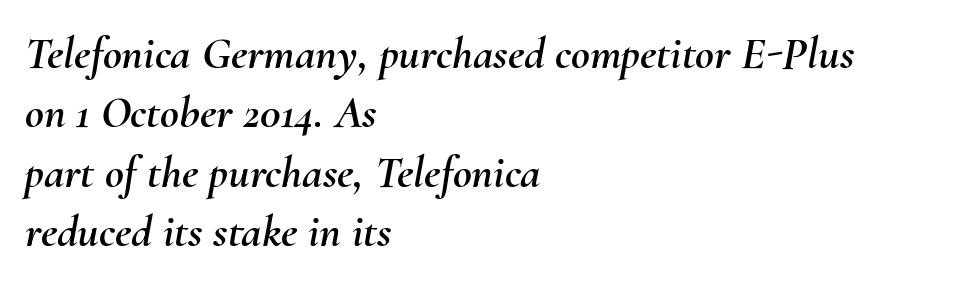
Underline: absent. The letters are slanted; this is an italic face. Reading down the block, your eye returns to a fixed left position each line. Proportional: the letters do not fall into vertical columns. Evenly set lines give the paragraph a standard silhouette. Nobody touched the tracking dial on this one.
